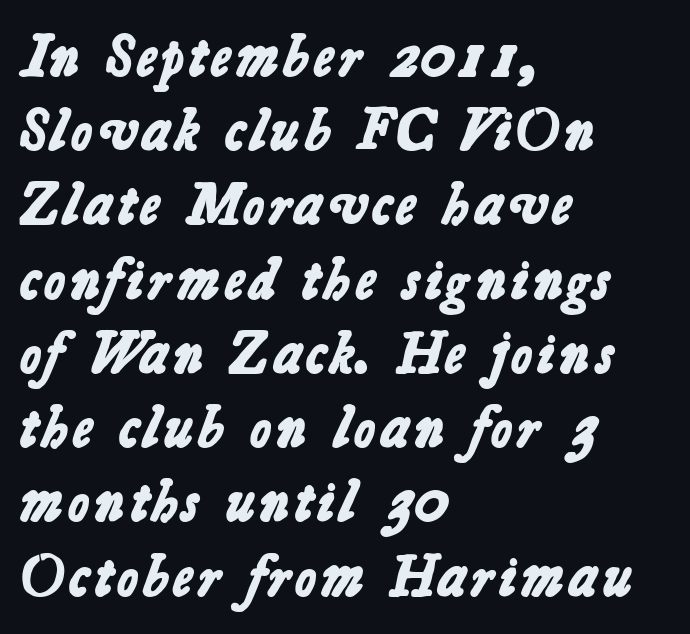
{"serif": "no", "bold": "yes", "weight": "bold", "width": "normal", "stroke_contrast": "low", "x_height": "medium", "monospaced": "no", "underline": "no", "align": "left", "line_spacing": "normal", "line_spacing_ratio": 1.28, "letter_spacing": "normal", "letter_spacing_em": 0.0, "glyph_px": 58}
